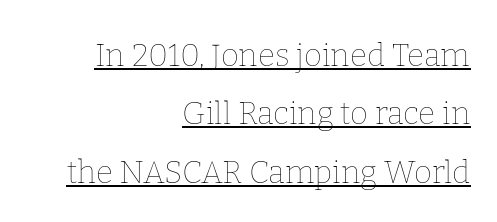
The type is set solid horizontally, with unmodified tracking. Honestly, the underline is the first thing you notice here. The letters advance in unequal steps, a hallmark of proportional type. Does the lettering tilt? It doesn't — this is upright. Is the block centered? No — it sits flush against the right margin.
